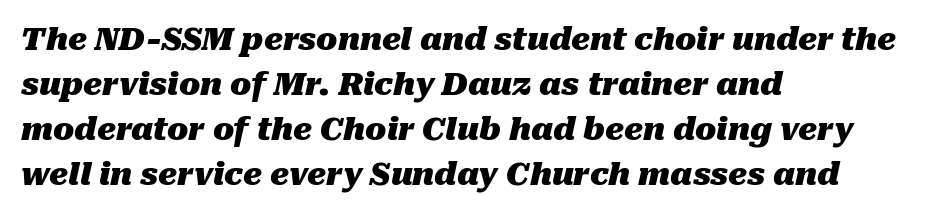
Q: Is the text bold? A: Yes.
Q: Is the text italic (slanted)? A: Yes, it leans right by about 10 degrees.
Q: Is the text underlined? A: No.
Q: How is the paragraph aligned? A: Left-aligned.
Q: Is the spacing between letters normal or unusually wide? A: Normal.
Q: Is the spacing between lines tight, normal or loose? A: Normal.
Q: Width (condensed, normal, or wide)? A: Normal.
Q: Stroke contrast? A: Medium.
Q: x-height? A: Medium.
Q: Monospaced? A: No.
